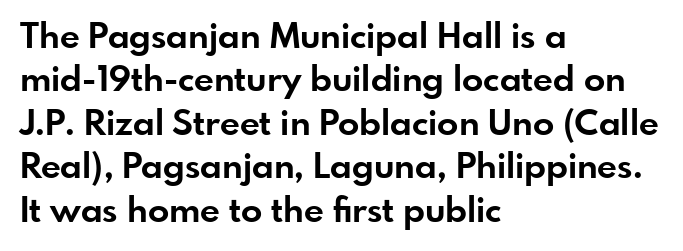
Q: Is the text bold? A: Yes.
Q: Is the text italic (slanted)? A: No, it is upright.
Q: Is the typeface a serif or a sans-serif typeface? A: Sans-serif.
Q: Is the text underlined? A: No.
Q: How is the paragraph aligned? A: Left-aligned.
Q: Is the spacing between letters normal or unusually wide? A: Normal.
Q: Width (condensed, normal, or wide)? A: Normal.
Q: Stroke contrast? A: Low.
Q: x-height? A: Small.
Q: Monospaced? A: No.
